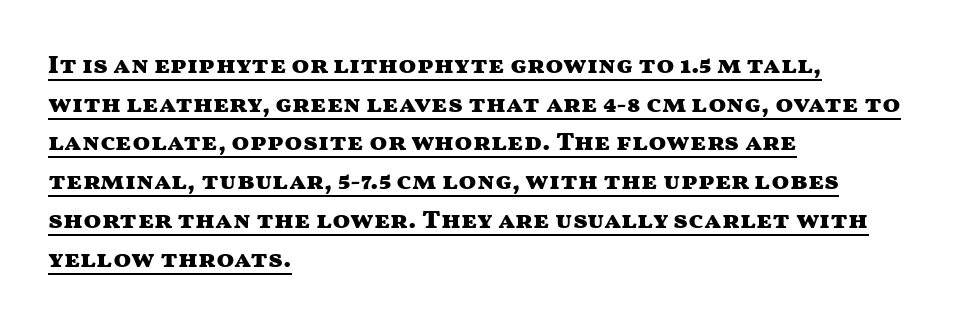
The image shows 26 px bold type, upright; set left-aligned, normal line spacing (1.49x), normal letter spacing, underlined.
